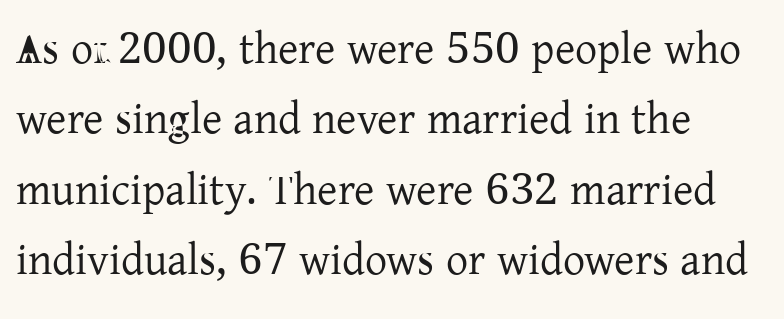
The passage shown is typed in a proportional face where columns would drift. The cut favours lightness, reaching ordinary text weight at its darkest. The zone under the glyphs is completely vacant. Quick note: interline space is typical.
